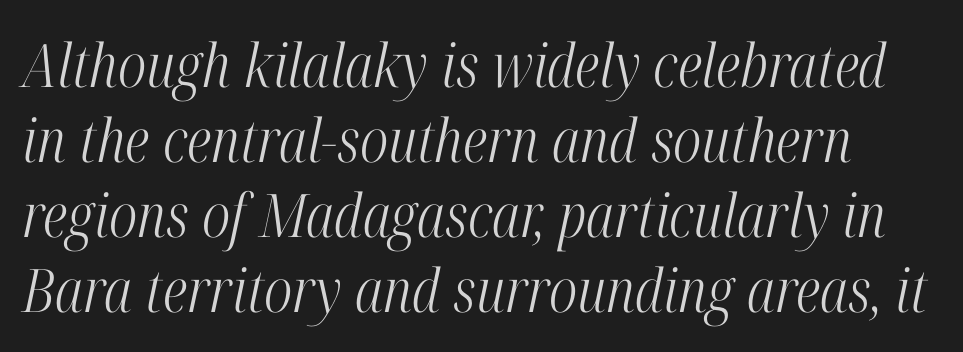
The image shows 60 px light, condensed serif type, italic (leaning right); set normal line spacing (1.25x), normal letter spacing, not underlined; high stroke contrast and a medium x-height.
